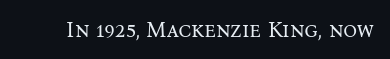
Q: Is the text bold? A: No.
Q: Is the text italic (slanted)? A: No, it is upright.
Q: Is the text underlined? A: No.
Q: Is the spacing between letters normal or unusually wide? A: Normal.
